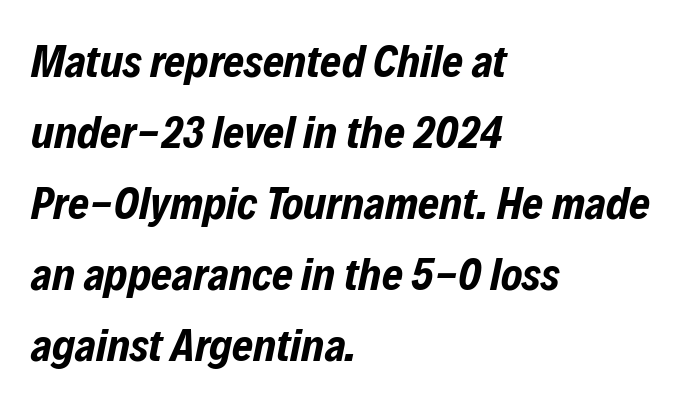
The image shows 45 px bold, condensed type, italic (leaning right); set left-aligned, normal line spacing (1.58x), normal letter spacing, not underlined; low stroke contrast and a medium x-height.
